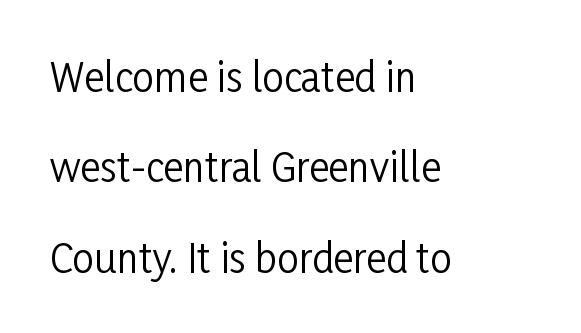
Q: Is the text bold? A: No.
Q: Is the text italic (slanted)? A: No, it is upright.
Q: Is the typeface a serif or a sans-serif typeface? A: Sans-serif.
Q: Is the text underlined? A: No.
Q: How is the paragraph aligned? A: Left-aligned.
Q: Is the spacing between letters normal or unusually wide? A: Normal.
Q: Is the spacing between lines tight, normal or loose? A: Loose.
Q: Width (condensed, normal, or wide)? A: Condensed.
Q: Stroke contrast? A: Low.
Q: x-height? A: Medium.
Q: Monospaced? A: No.
